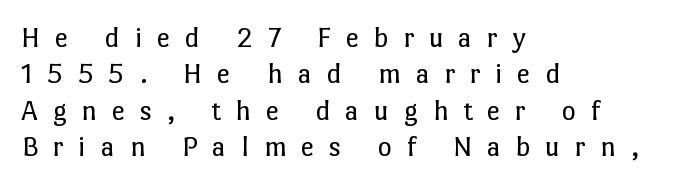
Q: Is the text bold? A: No.
Q: Is the text italic (slanted)? A: No, it is upright.
Q: Is the text underlined? A: No.
Q: How is the paragraph aligned? A: Left-aligned.
Q: Is the spacing between letters normal or unusually wide? A: Unusually wide.
Q: Width (condensed, normal, or wide)? A: Normal.
Q: Stroke contrast? A: Low.
Q: x-height? A: Medium.
Q: Monospaced? A: No.
